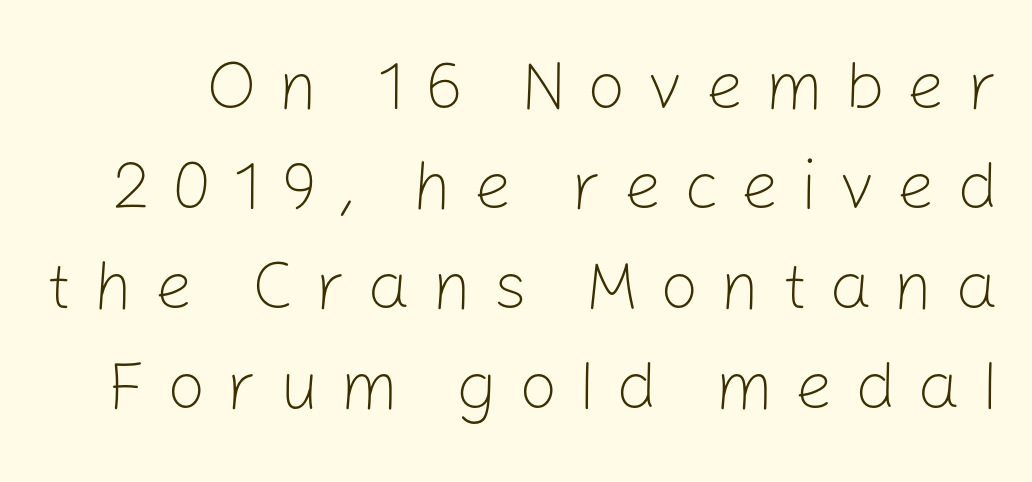
Q: Is the text bold? A: No.
Q: Is the text italic (slanted)? A: No, it is upright.
Q: Is the typeface a serif or a sans-serif typeface? A: Sans-serif.
Q: Is the text underlined? A: No.
Q: Is the spacing between letters normal or unusually wide? A: Unusually wide.
Q: Is the spacing between lines tight, normal or loose? A: Normal.
Q: Width (condensed, normal, or wide)? A: Normal.
Q: Stroke contrast? A: Low.
Q: x-height? A: Medium.
Q: Monospaced? A: No.
